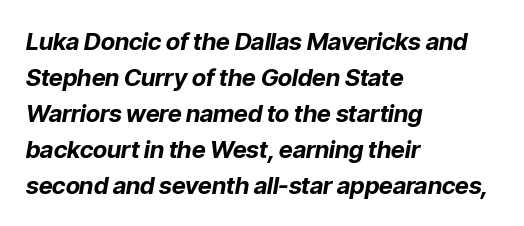
{"italic": "yes", "lean": "right", "slant_degrees": 9, "bold": "yes", "underline": "no", "align": "left", "line_spacing": "normal", "line_spacing_ratio": 1.5, "letter_spacing": "normal", "letter_spacing_em": 0.0, "glyph_px": 24}
